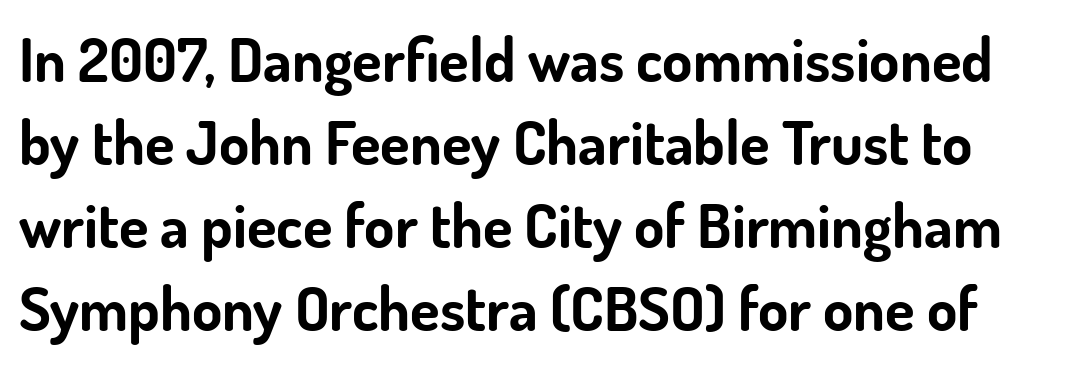
The rendering uses a moderate line-height, typical for paragraphs. Strong, thick strokes mark this as bold type. Characters remain perfectly vertical along every line. This sample uses plain, unmodified letter spacing. Do the characters align in a grid? No, the font is proportional.
